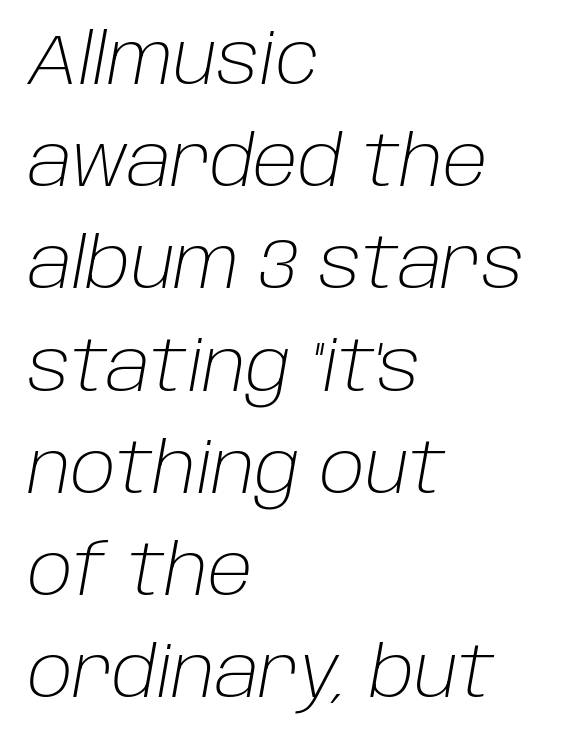
The image shows 70 px light type, italic (leaning right); set left-aligned, normal line spacing (1.46x), normal letter spacing, not underlined; low stroke contrast and a large x-height.
